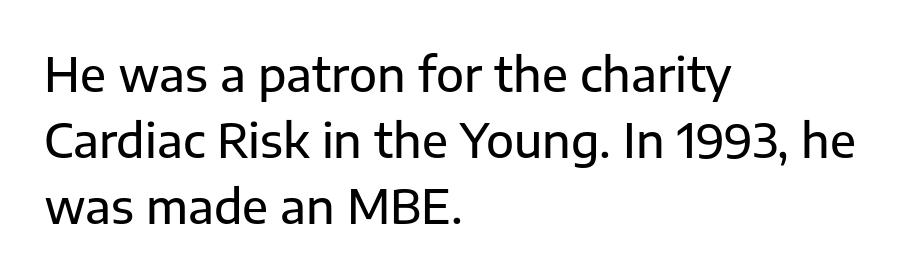
The image shows 46 px sans-serif type, upright; set left-aligned, normal line spacing (1.43x), normal letter spacing, not underlined; low stroke contrast and a medium x-height.
